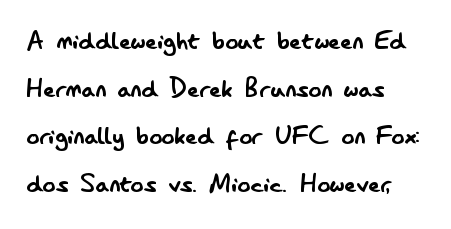
Q: Is the text bold? A: No.
Q: Is the text italic (slanted)? A: No, it is upright.
Q: Is the typeface a serif or a sans-serif typeface? A: Sans-serif.
Q: Is the text underlined? A: No.
Q: How is the paragraph aligned? A: Left-aligned.
Q: Is the spacing between letters normal or unusually wide? A: Normal.
Q: Is the spacing between lines tight, normal or loose? A: Normal.
Q: Width (condensed, normal, or wide)? A: Condensed.
Q: Stroke contrast? A: Low.
Q: x-height? A: Small.
Q: Monospaced? A: No.
